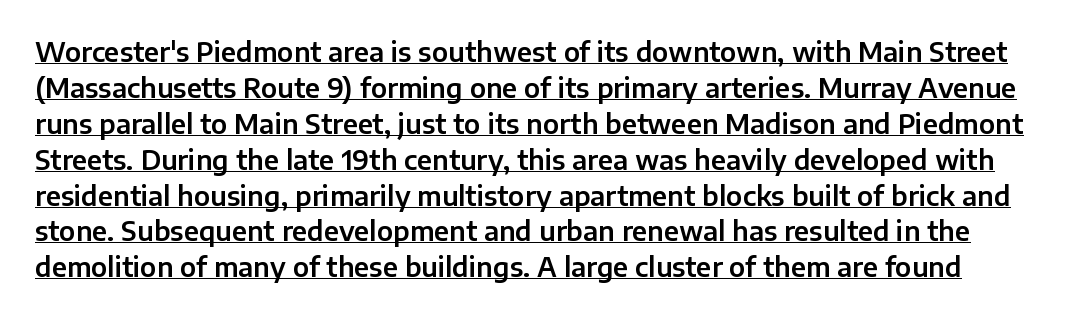
{"italic": "no", "underline": "yes", "line_spacing": "normal", "line_spacing_ratio": 1.38, "letter_spacing": "normal", "letter_spacing_em": 0.0, "glyph_px": 26}
